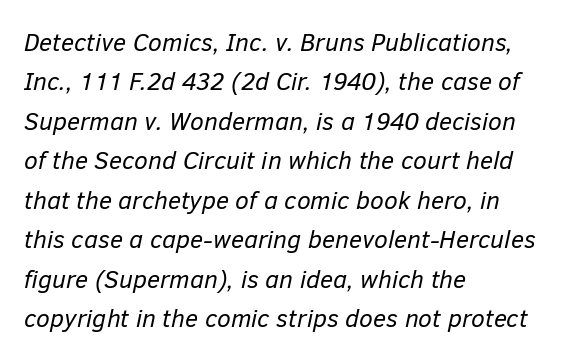
Any mark beneath the type? The region is blank. Line beginnings align vertically; line endings do not. The face used here is rendered with its standard letterfit. The face used here has a pronounced slope to its letters. Summary of weight: not heavy and not bold. The rows are spaced the way most documents space them.
